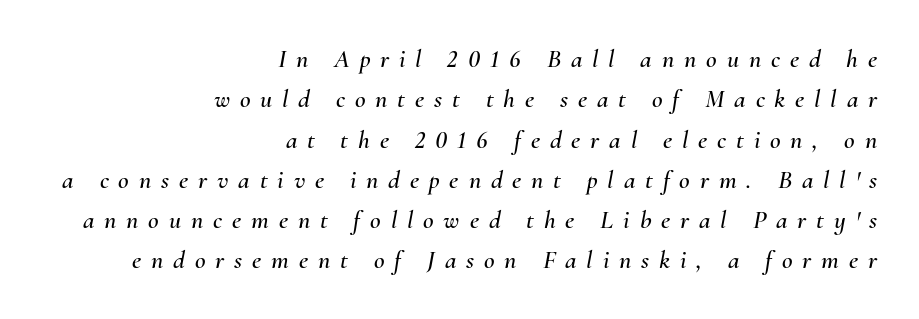
Q: Is the text italic (slanted)? A: Yes, it leans right by about 10 degrees.
Q: Is the text underlined? A: No.
Q: How is the paragraph aligned? A: Right-aligned.
Q: Is the spacing between letters normal or unusually wide? A: Unusually wide.
Q: Is the spacing between lines tight, normal or loose? A: Normal.
